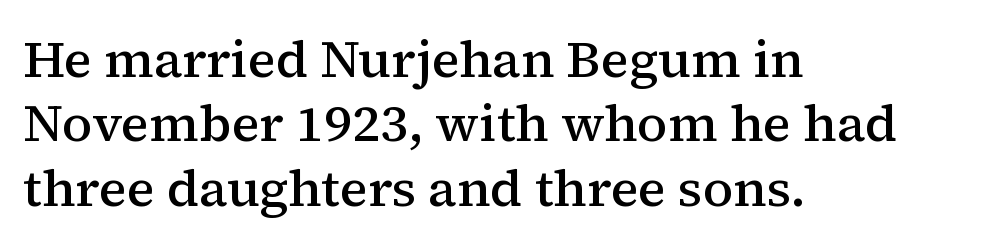
The image shows 52 px semibold serif type, upright; set left-aligned, line spacing 1.24x, normal letter spacing, not underlined; medium stroke contrast and a medium x-height.
